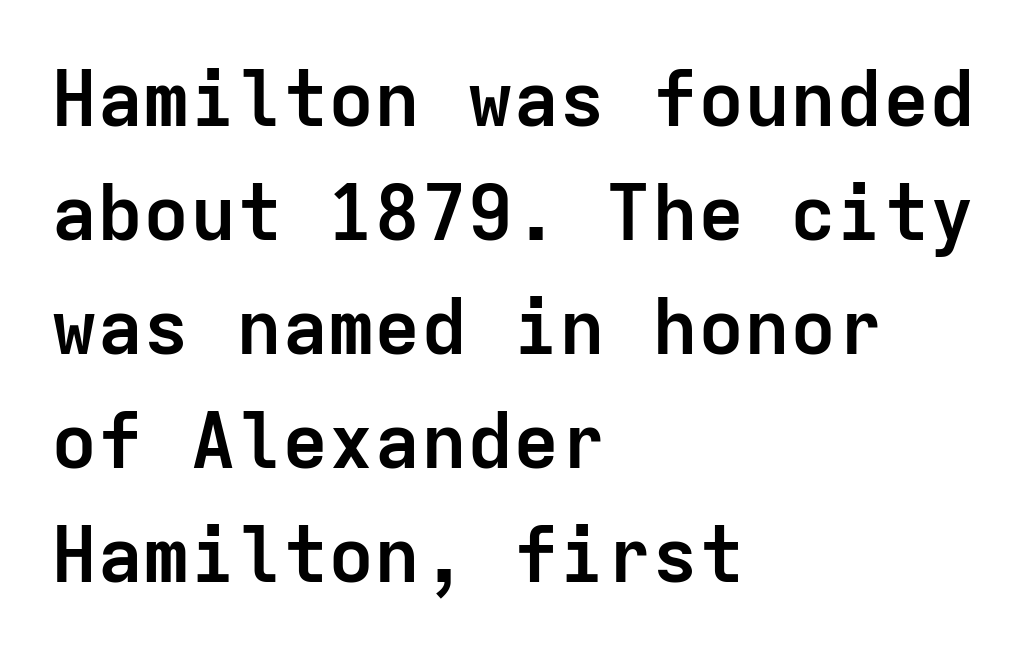
The image shows 77 px semibold sans-serif type, upright, monospaced; set left-aligned, normal line spacing (1.48x), normal letter spacing, not underlined; low stroke contrast and a medium x-height.
